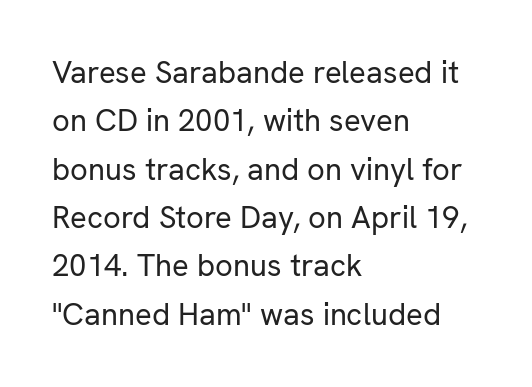
The image shows 31 px regular-weight sans-serif type, upright; set left-aligned, normal line spacing (1.56x), normal letter spacing, not underlined; low stroke contrast and a medium x-height.
